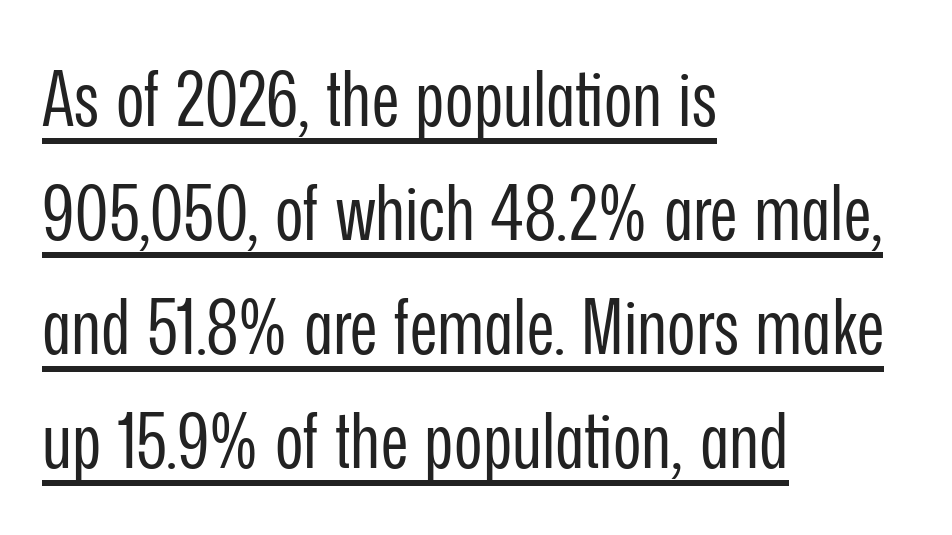
This rendering leaves character spacing at its baseline value. Classification — sans serif. The letters stand straight up with perfectly vertical stems. The letters advance in unequal steps, a hallmark of proportional type.
